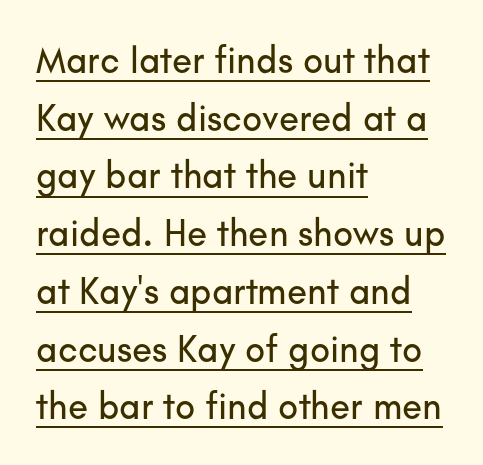
Q: Is the text italic (slanted)? A: No, it is upright.
Q: Is the typeface a serif or a sans-serif typeface? A: Sans-serif.
Q: Is the text underlined? A: Yes.
Q: How is the paragraph aligned? A: Left-aligned.
Q: Is the spacing between letters normal or unusually wide? A: Normal.
Q: Is the spacing between lines tight, normal or loose? A: Normal.
Q: Width (condensed, normal, or wide)? A: Normal.
Q: Stroke contrast? A: Low.
Q: x-height? A: Small.
Q: Monospaced? A: No.
